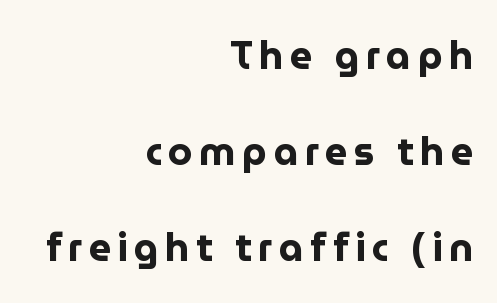
Q: Is the text bold? A: Yes.
Q: Is the text italic (slanted)? A: No, it is upright.
Q: Is the typeface a serif or a sans-serif typeface? A: Sans-serif.
Q: Is the text underlined? A: No.
Q: How is the paragraph aligned? A: Right-aligned.
Q: Is the spacing between lines tight, normal or loose? A: Loose.
Q: Width (condensed, normal, or wide)? A: Normal.
Q: Stroke contrast? A: Low.
Q: x-height? A: Medium.
Q: Monospaced? A: No.
